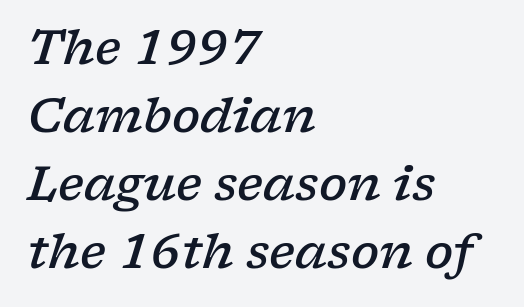
Q: Is the text bold? A: Semi-bold.
Q: Is the text italic (slanted)? A: Yes, it leans right by about 17 degrees.
Q: Is the typeface a serif or a sans-serif typeface? A: Serif.
Q: Is the text underlined? A: No.
Q: How is the paragraph aligned? A: Left-aligned.
Q: Is the spacing between letters normal or unusually wide? A: Normal.
Q: Is the spacing between lines tight, normal or loose? A: Normal.
Q: Width (condensed, normal, or wide)? A: Wide.
Q: Stroke contrast? A: Low.
Q: x-height? A: Medium.
Q: Monospaced? A: No.
